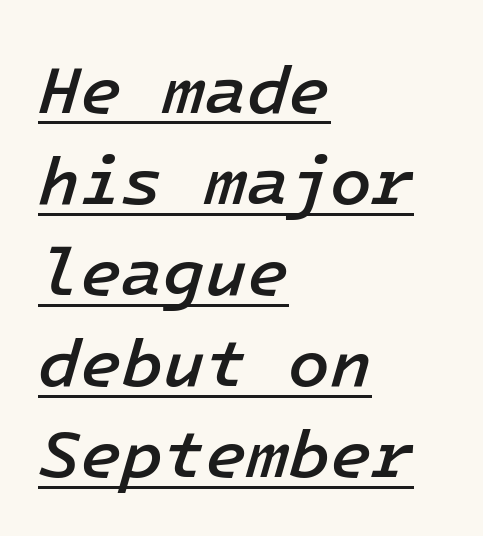
{"italic": "yes", "lean": "right", "slant_degrees": 16, "bold": "semi", "weight": "semibold", "width": "normal", "stroke_contrast": "low", "x_height": "medium", "underline": "yes", "align": "left", "line_spacing": "normal", "line_spacing_ratio": 1.34, "letter_spacing": "normal", "letter_spacing_em": 0.0, "glyph_px": 68}
